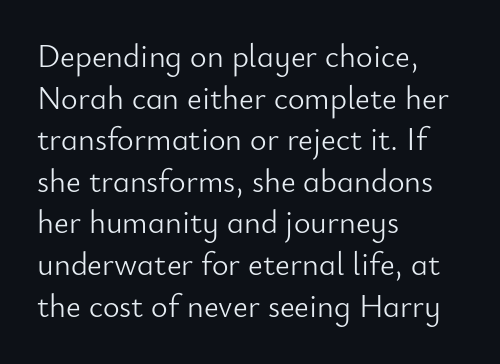
The line texture is even and compact thanks to regular tracking. Short and long lines alike share a common starting point at left. Tall strokes in this sample are plumb rather than angled. The face used here is a sans, in the tradition of grotesques and geometrics. Is this a fixed-width face? No — the glyphs have proportional, varying widths.
